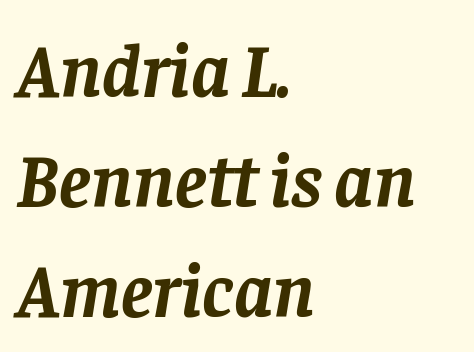
The designer went with a serif here, giving each stem small feet. This sample uses plain, unmodified letter spacing. Only glyphs here, with clear space below each row. Quick note: italic. These words are printed bold, with thick strokes throughout.
